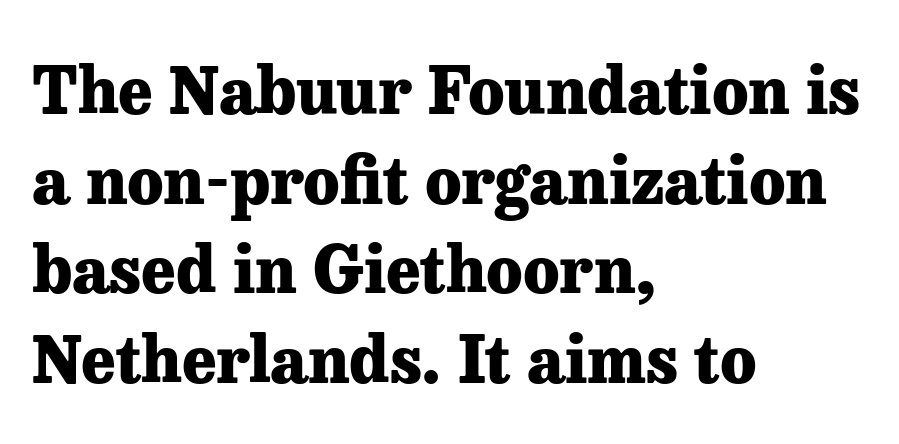
Teacher's note: observe the even left margin — that is flush-left alignment. The string is rendered with underlining switched off. Reading down the column, the eye jumps a familiar distance to each next line. Bold? Absolutely — the strokes are thick and heavy.
